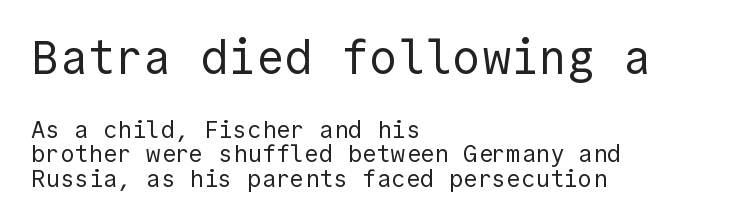
The image shows 47 px regular-weight sans-serif type, upright; set left-aligned, tight line spacing (1.01x), normal letter spacing, not underlined; the first (top) block is 1.96x larger; a medium x-height.
